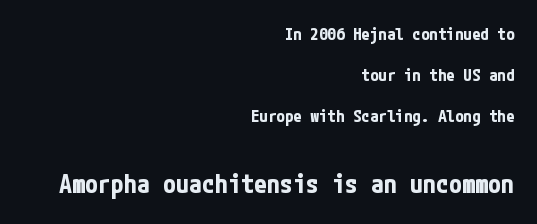
Is the type bold? Yes — the strokes are clearly thick and heavy. Tall strokes in this sample are plumb rather than angled. A typesetter would call this leading open, well beyond the default. The passage shown has conventional tracking throughout. Typeset ragged left — the right edge is the straight one.
